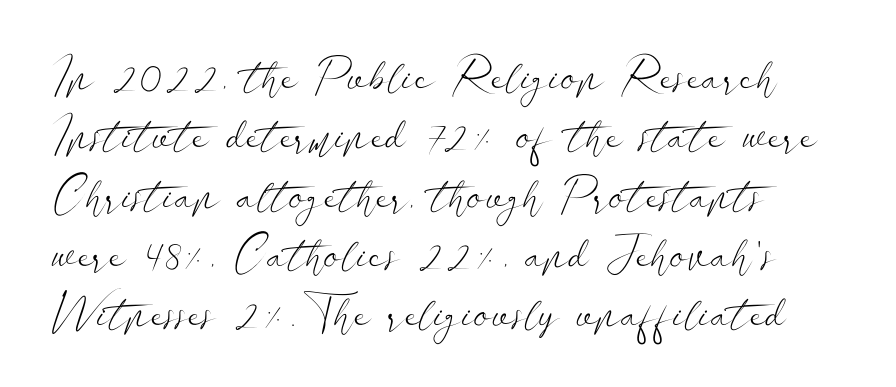
{"serif": "no", "bold": "no", "weight": "light", "width": "wide", "stroke_contrast": "low", "x_height": "small", "monospaced": "no", "underline": "no", "align": "left", "line_spacing": "normal", "line_spacing_ratio": 1.29, "letter_spacing": "normal", "letter_spacing_em": 0.0, "glyph_px": 46}
